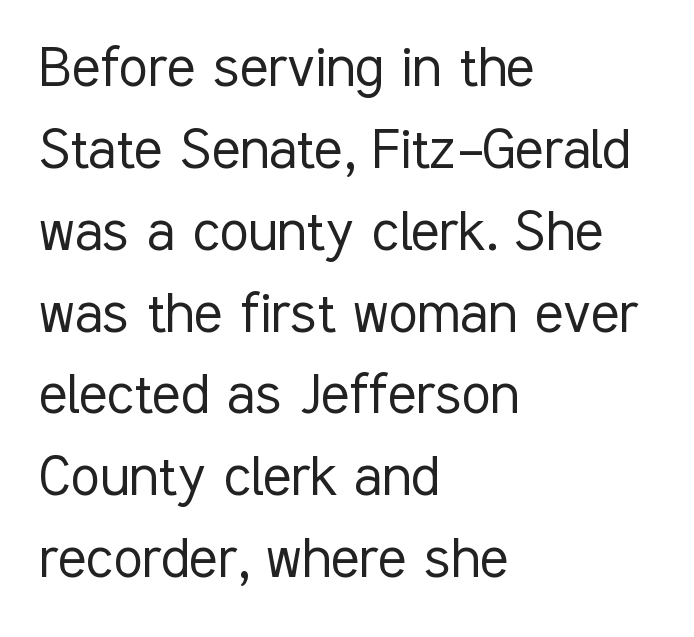
The image shows 66 px light, condensed sans-serif type, upright; set left-aligned, line spacing 1.24x, normal letter spacing, not underlined; low stroke contrast and a medium x-height.
